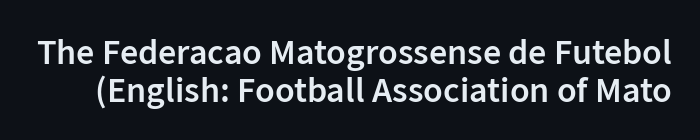
The foot of each line stays bare and open. Posture: vertical. You could not count columns in this text — the font is proportionally spaced. On the weight axis this lands at semibold, roughly 600. Tracking value appears to be zero — textbook default spacing. Check where the strokes stop: nothing finishes them off — pure sans.
